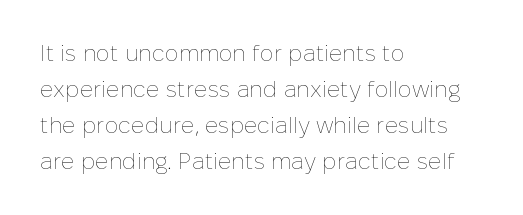
Q: Is the text bold? A: No.
Q: Is the text italic (slanted)? A: No, it is upright.
Q: Is the text underlined? A: No.
Q: How is the paragraph aligned? A: Left-aligned.
Q: Is the spacing between letters normal or unusually wide? A: Normal.
Q: Is the spacing between lines tight, normal or loose? A: Normal.
